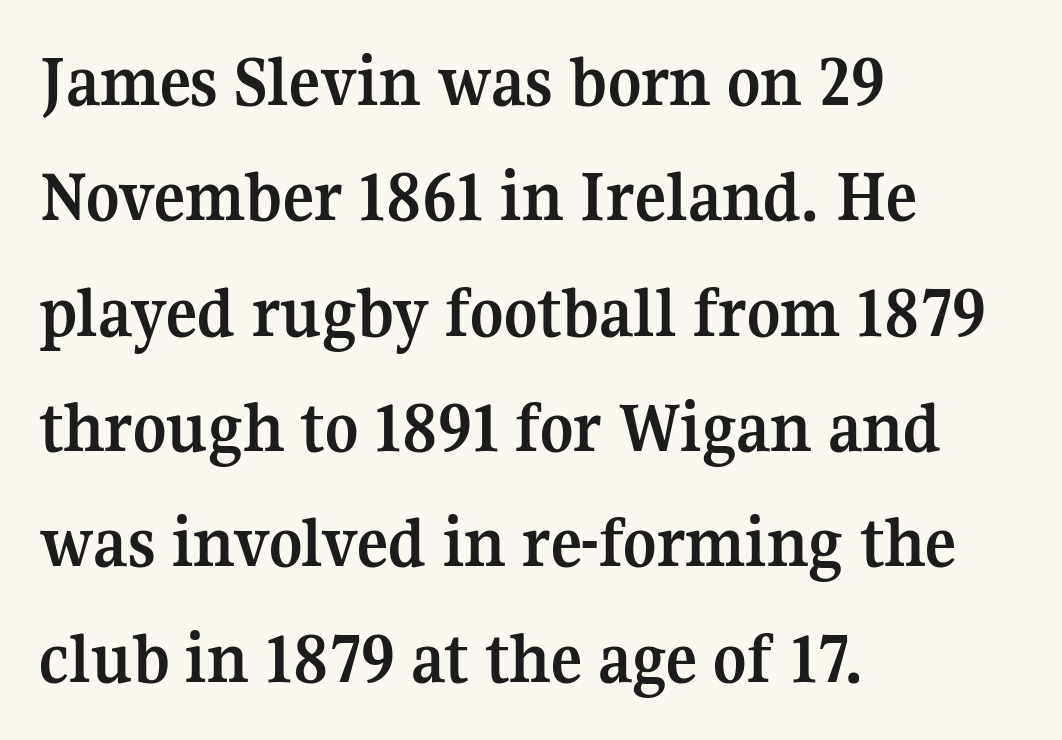
Q: Is the text bold? A: Yes.
Q: Is the text italic (slanted)? A: No, it is upright.
Q: Is the typeface a serif or a sans-serif typeface? A: Serif.
Q: Is the text underlined? A: No.
Q: How is the paragraph aligned? A: Left-aligned.
Q: Is the spacing between letters normal or unusually wide? A: Normal.
Q: Is the spacing between lines tight, normal or loose? A: Normal.
Q: Width (condensed, normal, or wide)? A: Normal.
Q: Stroke contrast? A: Medium.
Q: x-height? A: Medium.
Q: Monospaced? A: No.
